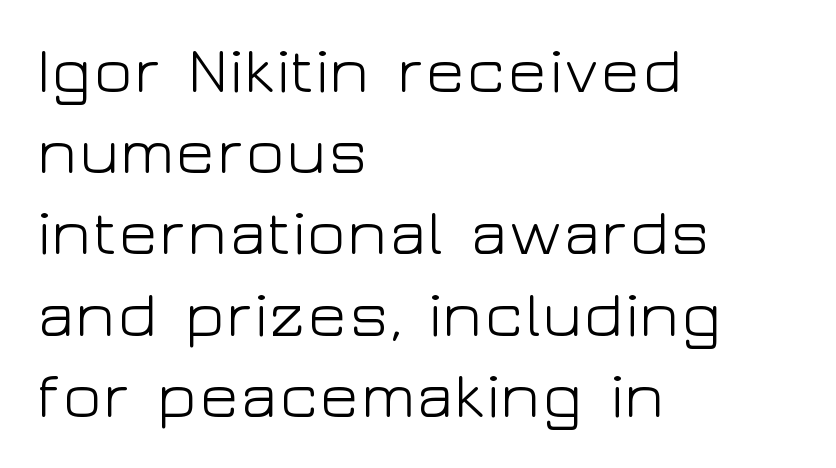
Q: Is the text bold? A: No.
Q: Is the text italic (slanted)? A: No, it is upright.
Q: Is the typeface a serif or a sans-serif typeface? A: Sans-serif.
Q: Is the text underlined? A: No.
Q: How is the paragraph aligned? A: Left-aligned.
Q: Is the spacing between letters normal or unusually wide? A: Normal.
Q: Width (condensed, normal, or wide)? A: Wide.
Q: Stroke contrast? A: Low.
Q: x-height? A: Medium.
Q: Monospaced? A: No.
